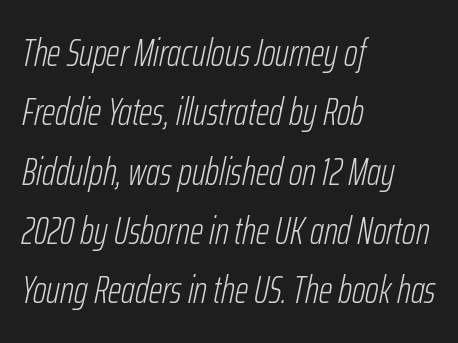
This sample has the flowing, uneven cadence of proportional lettering. It's the slanting kind of type. The lines sit at an ordinary, default distance from one another. The font sits on the lighter half of the weight spectrum, regular included. Letter spacing: default.
